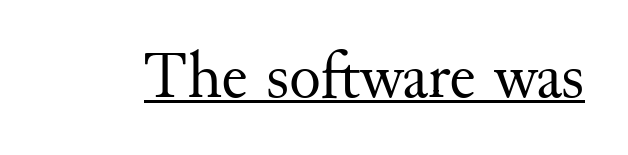
{"serif": "yes", "italic": "no", "bold": "no", "weight": "regular", "width": "normal", "stroke_contrast": "medium", "x_height": "small", "monospaced": "no", "underline": "yes", "letter_spacing": "normal", "letter_spacing_em": 0.0, "glyph_px": 66}
